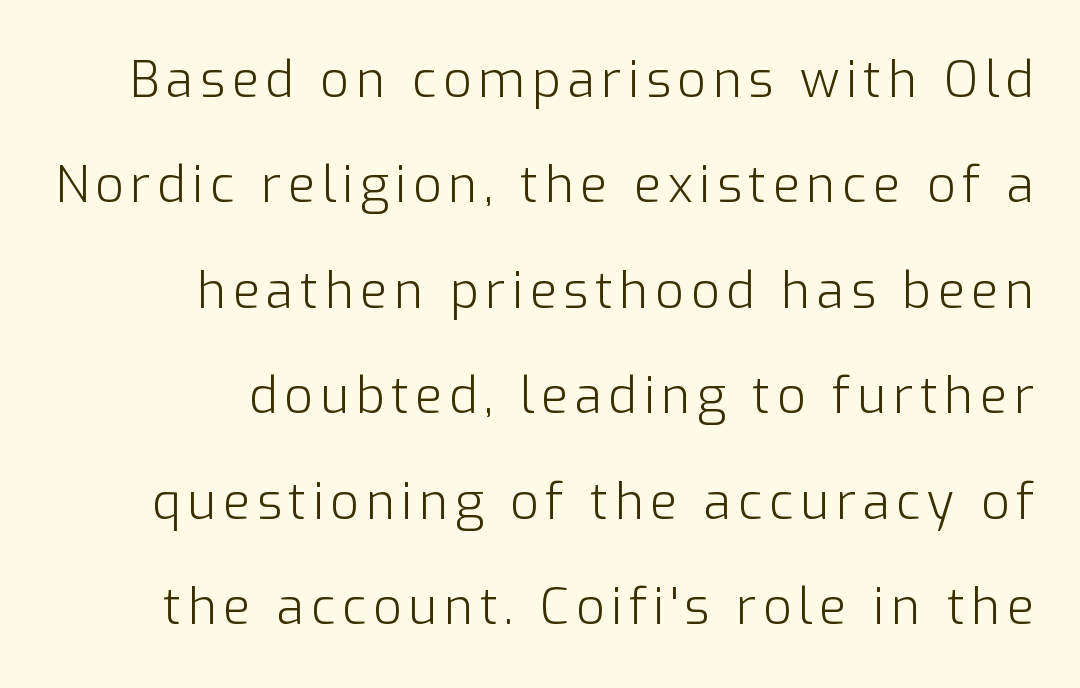
Q: Is the text bold? A: No.
Q: Is the text italic (slanted)? A: No, it is upright.
Q: Is the typeface a serif or a sans-serif typeface? A: Sans-serif.
Q: Is the text underlined? A: No.
Q: How is the paragraph aligned? A: Right-aligned.
Q: Is the spacing between lines tight, normal or loose? A: Loose.
Q: Width (condensed, normal, or wide)? A: Normal.
Q: Stroke contrast? A: Low.
Q: x-height? A: Medium.
Q: Monospaced? A: No.
